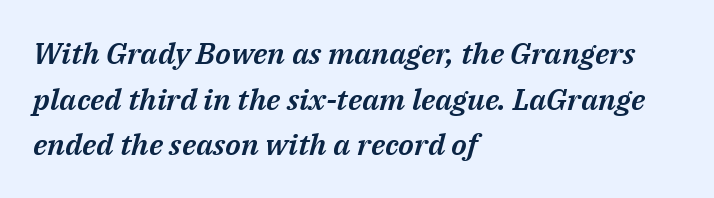
Q: Is the text italic (slanted)? A: Yes, it leans right by about 14 degrees.
Q: Is the text underlined? A: No.
Q: How is the paragraph aligned? A: Left-aligned.
Q: Is the spacing between letters normal or unusually wide? A: Normal.
Q: Is the spacing between lines tight, normal or loose? A: Normal.
Q: Width (condensed, normal, or wide)? A: Normal.
Q: Stroke contrast? A: Medium.
Q: x-height? A: Medium.
Q: Monospaced? A: No.
